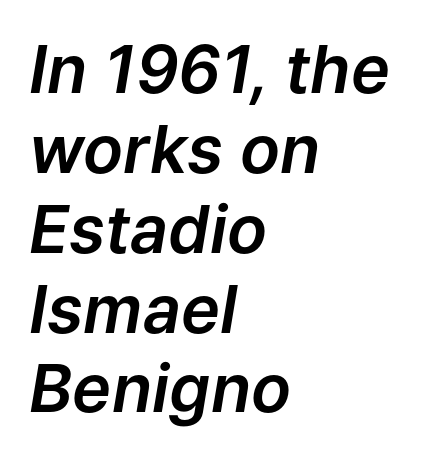
{"italic": "yes", "lean": "right", "slant_degrees": 9, "width": "normal", "stroke_contrast": "low", "x_height": "medium", "monospaced": "no", "underline": "no", "align": "left", "line_spacing_ratio": 1.21, "letter_spacing": "normal", "letter_spacing_em": 0.0, "glyph_px": 66}
